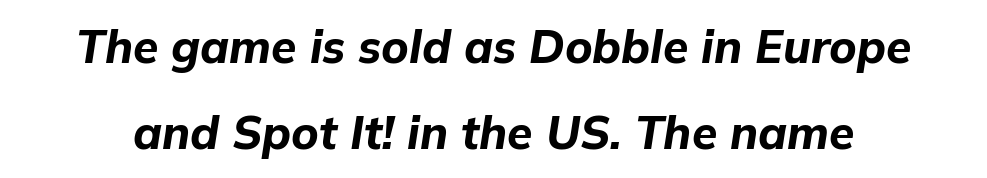
Q: Is the text bold? A: Yes.
Q: Is the text italic (slanted)? A: Yes, it leans right by about 9 degrees.
Q: Is the text underlined? A: No.
Q: Is the spacing between letters normal or unusually wide? A: Normal.
Q: Width (condensed, normal, or wide)? A: Normal.
Q: Stroke contrast? A: Low.
Q: x-height? A: Medium.
Q: Monospaced? A: No.
